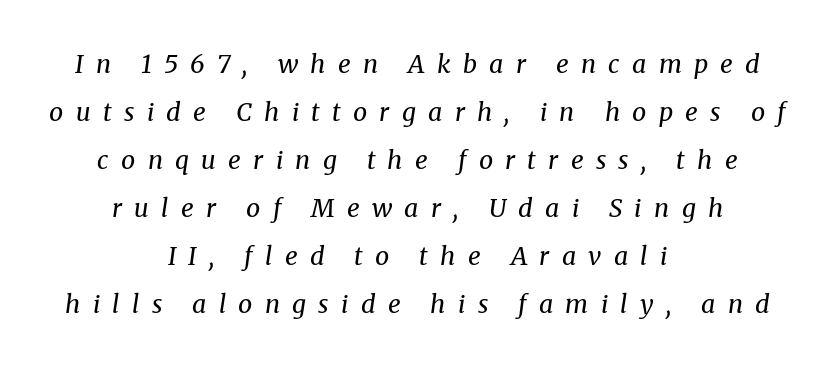
Q: Is the text bold? A: No.
Q: Is the text italic (slanted)? A: Yes, it leans right by about 8 degrees.
Q: Is the text underlined? A: No.
Q: How is the paragraph aligned? A: Centered.
Q: Is the spacing between letters normal or unusually wide? A: Unusually wide.
Q: Is the spacing between lines tight, normal or loose? A: Loose.
